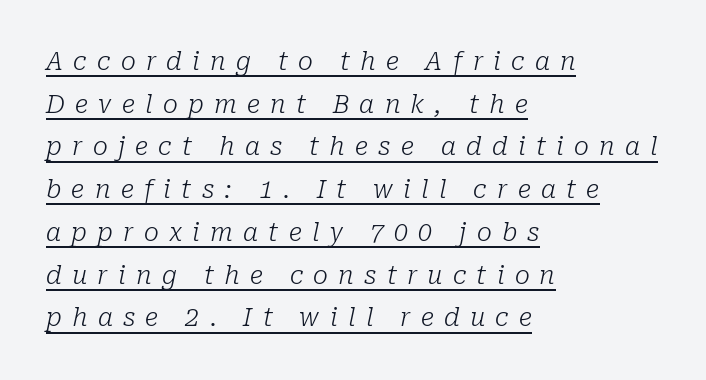
{"italic": "yes", "lean": "right", "slant_degrees": 10, "bold": "no", "underline": "yes", "align": "left", "line_spacing_ratio": 1.71, "letter_spacing": "wide", "letter_spacing_em": 0.41, "glyph_px": 25}
